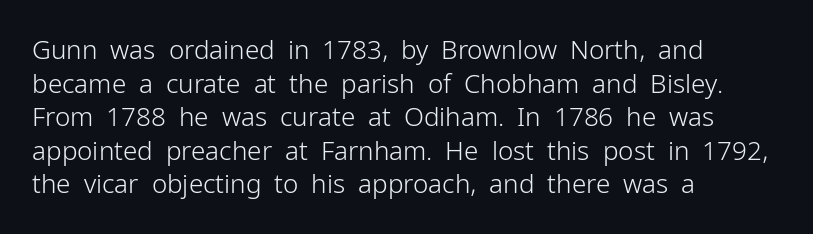
{"italic": "no", "bold": "no", "underline": "no", "align": "left", "line_spacing": "normal", "line_spacing_ratio": 1.29, "letter_spacing": "normal", "letter_spacing_em": 0.0, "glyph_px": 26}
